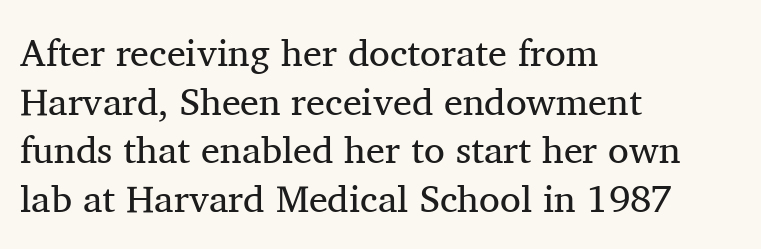
Words float on clear page, feet unadorned. Think of a printed novel: that variable character pitch is what you see here. The designer went with a serif here, giving each stem small feet. Whoever set this chose a conventional vertical rhythm. The lettering holds an erect, upright posture throughout. Stroke thickness stays within the range of a standard reading face or lighter.
